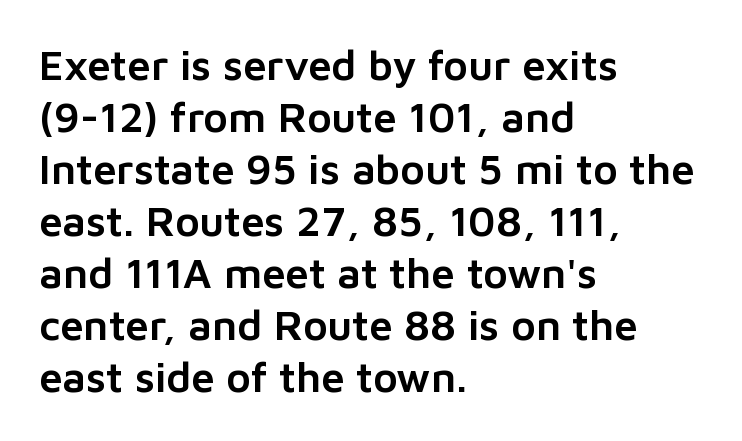
Q: Is the text italic (slanted)? A: No, it is upright.
Q: Is the typeface a serif or a sans-serif typeface? A: Sans-serif.
Q: Is the text underlined? A: No.
Q: How is the paragraph aligned? A: Left-aligned.
Q: Is the spacing between letters normal or unusually wide? A: Normal.
Q: Width (condensed, normal, or wide)? A: Normal.
Q: Stroke contrast? A: Low.
Q: x-height? A: Medium.
Q: Monospaced? A: No.
